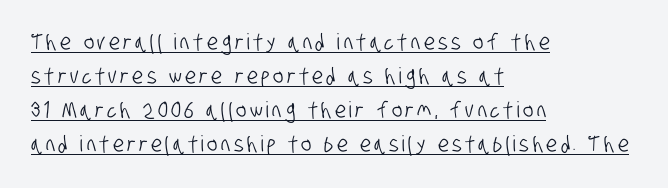
Q: Is the text underlined? A: Yes.
Q: How is the paragraph aligned? A: Left-aligned.
Q: Is the spacing between lines tight, normal or loose? A: Normal.
